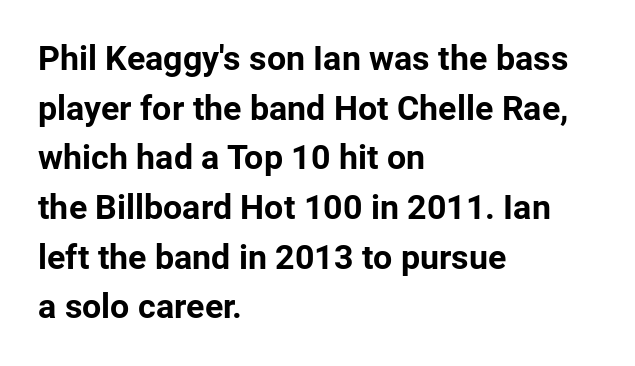
Q: Is the text bold? A: Yes.
Q: Is the text italic (slanted)? A: No, it is upright.
Q: Is the typeface a serif or a sans-serif typeface? A: Sans-serif.
Q: Is the text underlined? A: No.
Q: How is the paragraph aligned? A: Left-aligned.
Q: Is the spacing between letters normal or unusually wide? A: Normal.
Q: Is the spacing between lines tight, normal or loose? A: Normal.
Q: Width (condensed, normal, or wide)? A: Normal.
Q: Stroke contrast? A: Low.
Q: x-height? A: Medium.
Q: Monospaced? A: No.
